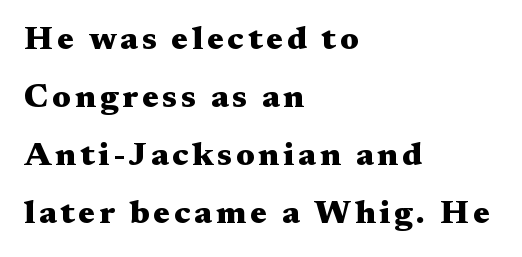
The image shows 33 px heavy, wide serif type, upright; set left-aligned, line spacing 1.76x, not underlined; medium stroke contrast and a medium x-height.
